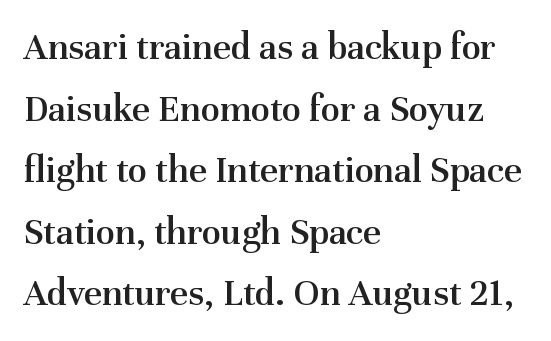
The image shows 39 px semibold serif type, upright; set left-aligned, normal line spacing (1.58x), normal letter spacing, not underlined; medium stroke contrast and a medium x-height.
